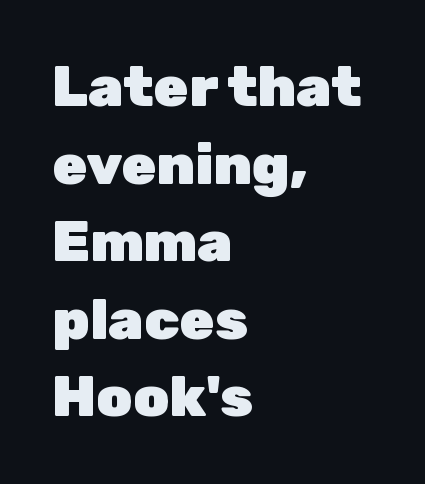
{"serif": "no", "italic": "no", "bold": "yes", "weight": "heavy", "width": "normal", "stroke_contrast": "low", "x_height": "medium", "monospaced": "no", "underline": "no", "align": "left", "line_spacing": "normal", "line_spacing_ratio": 1.36, "letter_spacing": "normal", "letter_spacing_em": 0.0, "glyph_px": 57}
